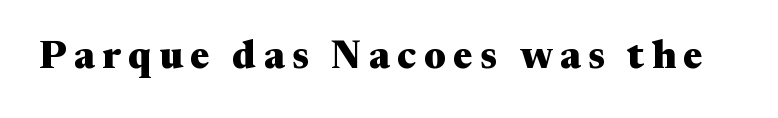
{"serif": "yes", "italic": "no", "bold": "yes", "weight": "heavy", "width": "wide", "stroke_contrast": "medium", "x_height": "medium", "monospaced": "no", "underline": "no", "glyph_px": 39}
